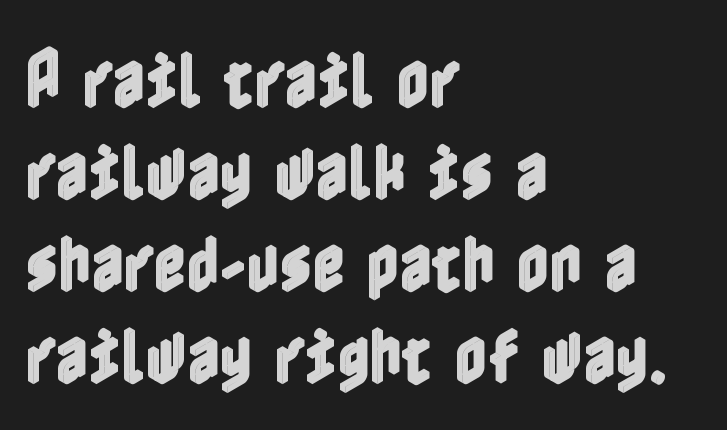
The image shows 63 px condensed type, upright; set left-aligned, normal line spacing (1.46x), normal letter spacing, not underlined; a medium x-height.
